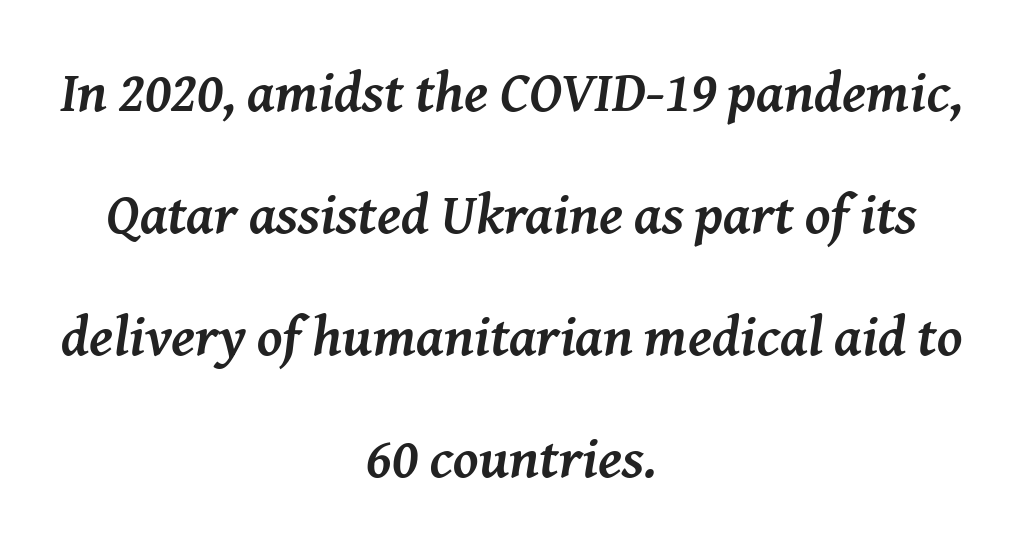
Q: Is the text bold? A: Yes.
Q: Is the text italic (slanted)? A: Yes, it leans right by about 8 degrees.
Q: Is the typeface a serif or a sans-serif typeface? A: Serif.
Q: Is the text underlined? A: No.
Q: How is the paragraph aligned? A: Centered.
Q: Is the spacing between letters normal or unusually wide? A: Normal.
Q: Is the spacing between lines tight, normal or loose? A: Loose.
Q: Width (condensed, normal, or wide)? A: Normal.
Q: Stroke contrast? A: Medium.
Q: x-height? A: Medium.
Q: Monospaced? A: No.
